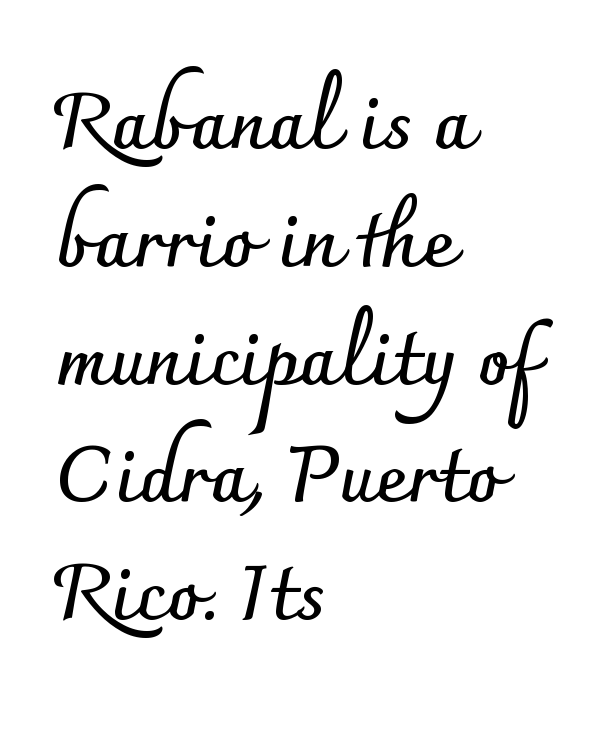
Q: Is the text bold? A: Yes.
Q: Is the text italic (slanted)? A: Yes.
Q: Is the typeface a serif or a sans-serif typeface? A: Sans-serif.
Q: Is the text underlined? A: No.
Q: How is the paragraph aligned? A: Left-aligned.
Q: Is the spacing between letters normal or unusually wide? A: Normal.
Q: Is the spacing between lines tight, normal or loose? A: Normal.
Q: Width (condensed, normal, or wide)? A: Normal.
Q: Stroke contrast? A: Low.
Q: x-height? A: Small.
Q: Monospaced? A: No.
